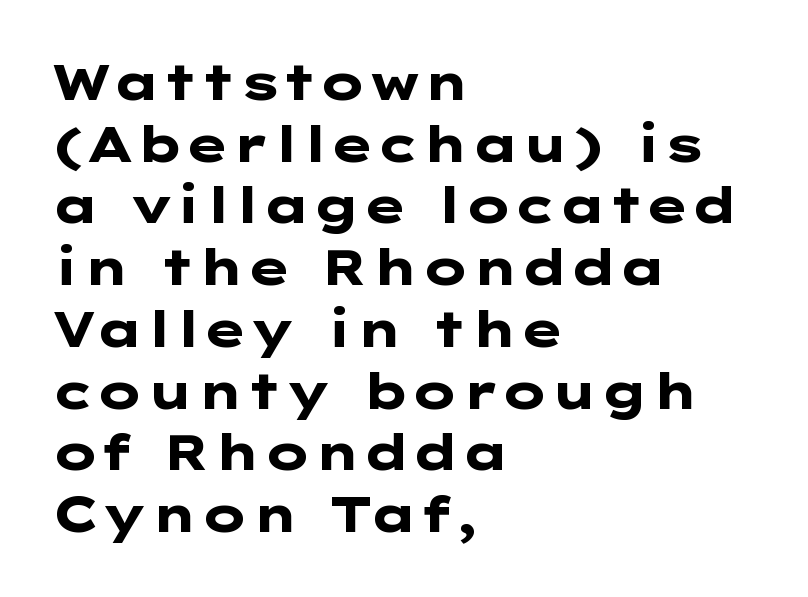
The image shows 49 px heavy, wide sans-serif type, upright; set left-aligned, normal line spacing (1.26x), normal letter spacing, not underlined; low stroke contrast and a medium x-height.
